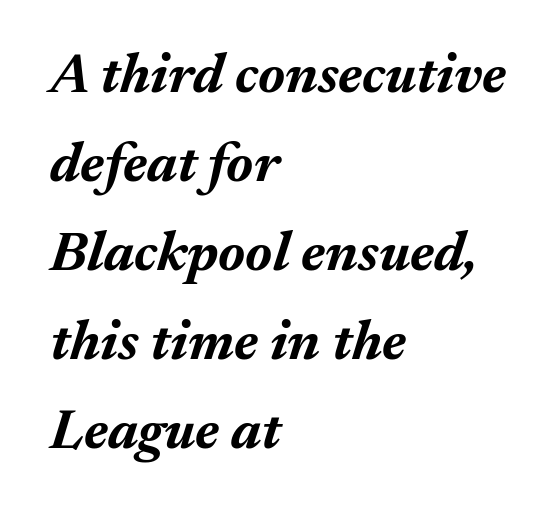
{"italic": "yes", "lean": "right", "slant_degrees": 17, "bold": "yes", "weight": "bold", "width": "normal", "stroke_contrast": "medium", "x_height": "medium", "monospaced": "no", "underline": "no", "align": "left", "line_spacing": "normal", "line_spacing_ratio": 1.59, "letter_spacing": "normal", "letter_spacing_em": 0.0, "glyph_px": 56}
